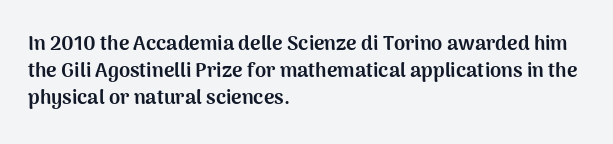
{"italic": "no", "bold": "yes", "underline": "no", "align": "left", "line_spacing": "normal", "line_spacing_ratio": 1.34, "letter_spacing": "normal", "letter_spacing_em": 0.0, "glyph_px": 20}
